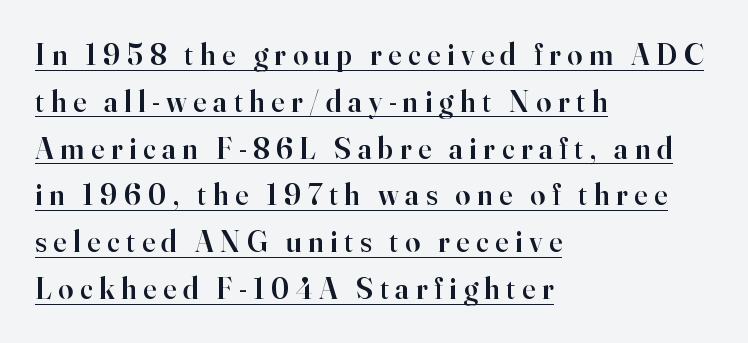
Q: Is the text bold? A: Semi-bold.
Q: Is the text italic (slanted)? A: No, it is upright.
Q: Is the typeface a serif or a sans-serif typeface? A: Serif.
Q: Is the text underlined? A: Yes.
Q: How is the paragraph aligned? A: Left-aligned.
Q: Is the spacing between letters normal or unusually wide? A: Unusually wide.
Q: Is the spacing between lines tight, normal or loose? A: Normal.
Q: Width (condensed, normal, or wide)? A: Normal.
Q: Stroke contrast? A: High.
Q: x-height? A: Small.
Q: Monospaced? A: No.
